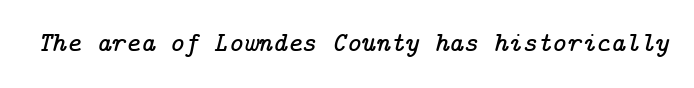
The image shows 28 px serif type, italic (leaning right); set normal letter spacing, not underlined; low stroke contrast and a medium x-height.
